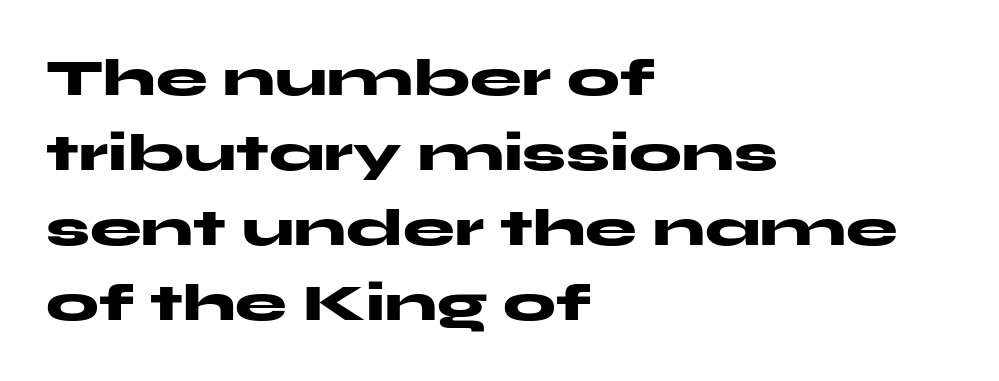
The image shows 52 px heavy, wide sans-serif type, upright; set left-aligned, normal line spacing (1.44x), normal letter spacing, not underlined; medium stroke contrast and a medium x-height.
